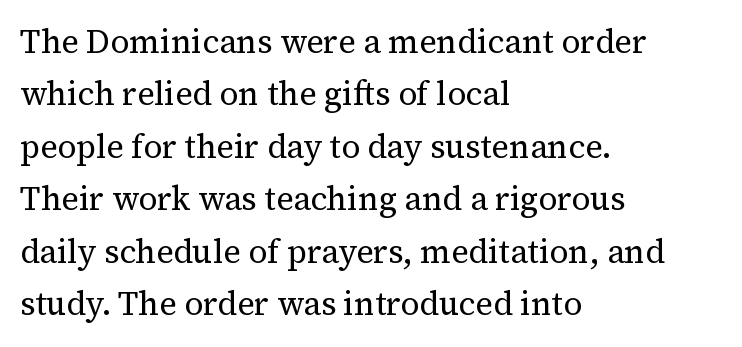
{"serif": "yes", "italic": "no", "bold": "no", "weight": "regular", "width": "normal", "stroke_contrast": "medium", "x_height": "medium", "monospaced": "no", "underline": "no", "align": "left", "line_spacing": "normal", "line_spacing_ratio": 1.59, "letter_spacing": "normal", "letter_spacing_em": 0.0, "glyph_px": 33}
